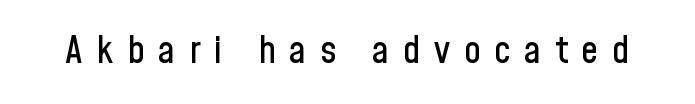
{"serif": "no", "italic": "no", "width": "condensed", "stroke_contrast": "low", "x_height": "medium", "monospaced": "no", "underline": "no", "letter_spacing": "wide", "letter_spacing_em": 0.36, "glyph_px": 38}
